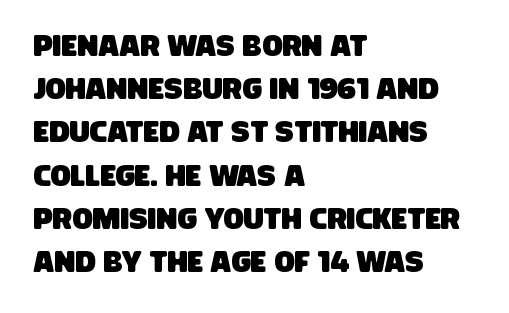
{"serif": "no", "width": "condensed", "stroke_contrast": "low", "x_height": "large", "monospaced": "no", "underline": "no", "align": "left", "line_spacing": "normal", "line_spacing_ratio": 1.44, "letter_spacing": "normal", "letter_spacing_em": 0.0, "glyph_px": 30}
